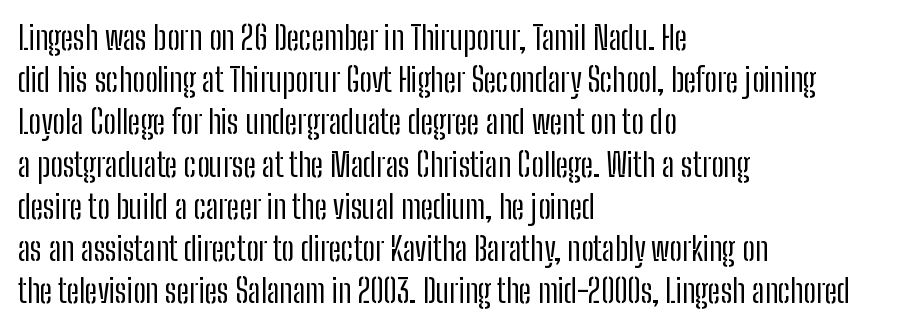
The image shows 32 px regular-weight, condensed sans-serif type, upright; set left-aligned, normal line spacing (1.32x), normal letter spacing, not underlined; low stroke contrast and a medium x-height.
